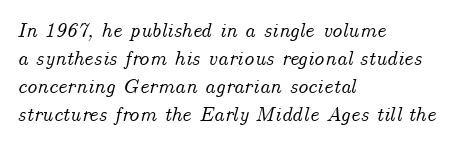
Q: Is the text italic (slanted)? A: Yes, it leans right by about 14 degrees.
Q: Is the text underlined? A: No.
Q: How is the paragraph aligned? A: Left-aligned.
Q: Is the spacing between letters normal or unusually wide? A: Normal.
Q: Is the spacing between lines tight, normal or loose? A: Normal.
